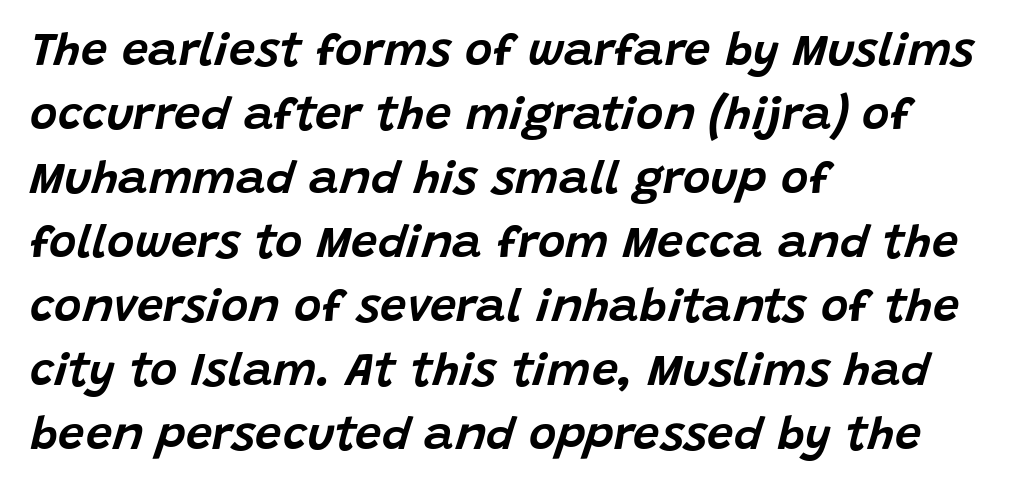
Q: Is the text italic (slanted)? A: Yes, it leans right by about 15 degrees.
Q: Is the text underlined? A: No.
Q: How is the paragraph aligned? A: Left-aligned.
Q: Is the spacing between letters normal or unusually wide? A: Normal.
Q: Is the spacing between lines tight, normal or loose? A: Normal.
Q: Width (condensed, normal, or wide)? A: Normal.
Q: Stroke contrast? A: Low.
Q: x-height? A: Large.
Q: Monospaced? A: No.
